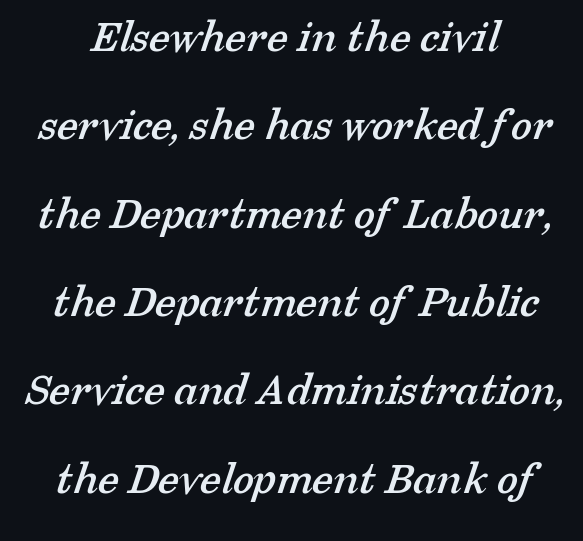
{"serif": "yes", "width": "normal", "stroke_contrast": "low", "x_height": "medium", "monospaced": "no", "underline": "no", "line_spacing_ratio": 1.84, "letter_spacing": "normal", "letter_spacing_em": 0.0, "glyph_px": 48}
